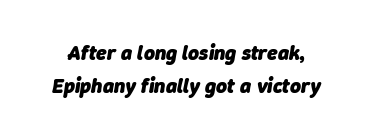
{"italic": "yes", "lean": "right", "slant_degrees": 9, "bold": "yes", "underline": "no", "line_spacing": "normal", "line_spacing_ratio": 1.59, "letter_spacing": "normal", "letter_spacing_em": 0.0, "glyph_px": 21}
